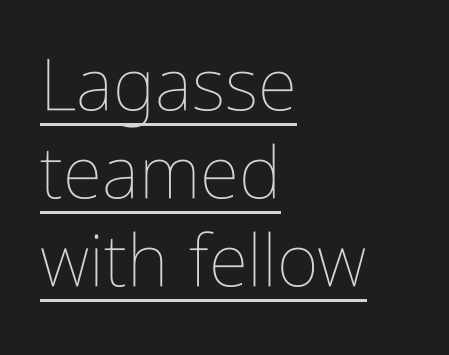
Q: Is the text bold? A: No.
Q: Is the text italic (slanted)? A: No, it is upright.
Q: Is the text underlined? A: Yes.
Q: How is the paragraph aligned? A: Left-aligned.
Q: Is the spacing between letters normal or unusually wide? A: Normal.
Q: Width (condensed, normal, or wide)? A: Condensed.
Q: Stroke contrast? A: Low.
Q: x-height? A: Medium.
Q: Monospaced? A: No.
